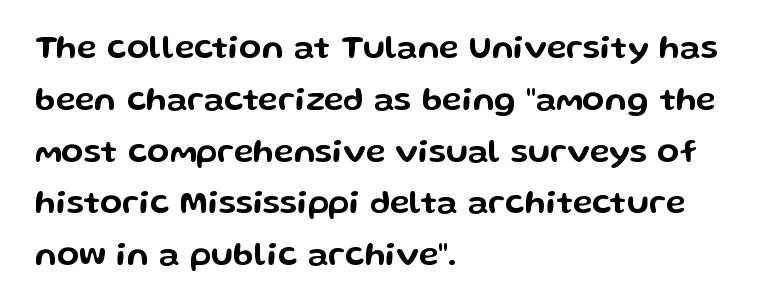
Serifs: no, the terminals of the letterforms are clean. Characters follow at the spacing the type designer built in. Left-aligned paragraph, ragged on the right. A typesetter would call this proportional, since set widths differ per character.
